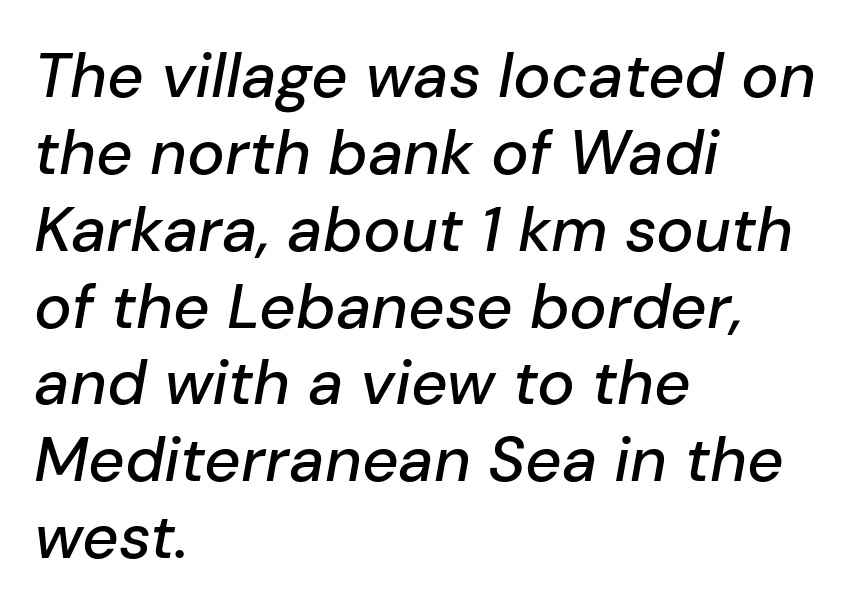
{"italic": "yes", "lean": "right", "slant_degrees": 10, "width": "normal", "stroke_contrast": "low", "x_height": "medium", "monospaced": "no", "underline": "no", "align": "left", "line_spacing_ratio": 1.22, "letter_spacing": "normal", "letter_spacing_em": 0.0, "glyph_px": 63}
